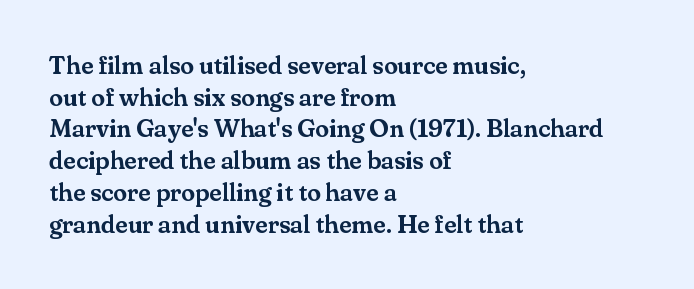
Q: Is the text italic (slanted)? A: No, it is upright.
Q: Is the text underlined? A: No.
Q: How is the paragraph aligned? A: Left-aligned.
Q: Is the spacing between letters normal or unusually wide? A: Normal.
Q: Is the spacing between lines tight, normal or loose? A: Normal.
